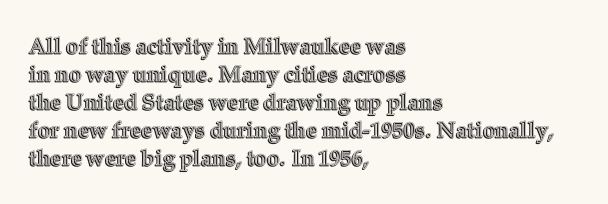
In terms of leading, this rendering sits right in the middle. Do the letters lean? They stand straight. These lines stack with their left ends in a neat column. The zone under the glyphs is completely vacant. The letters sit at their default tracking, neither squeezed nor spread.
